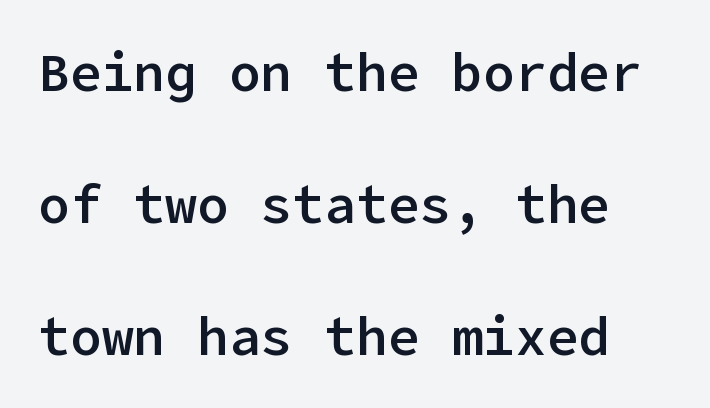
{"serif": "no", "italic": "no", "bold": "semi", "weight": "semibold", "width": "normal", "stroke_contrast": "low", "x_height": "medium", "underline": "no", "line_spacing": "loose", "line_spacing_ratio": 2.49, "letter_spacing": "normal", "letter_spacing_em": 0.0, "glyph_px": 53}
